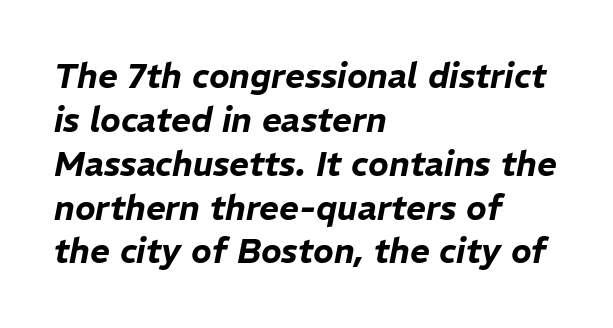
The image shows 34 px text type, italic (leaning right); set left-aligned, normal line spacing (1.29x), normal letter spacing, not underlined; low stroke contrast and a medium x-height.
